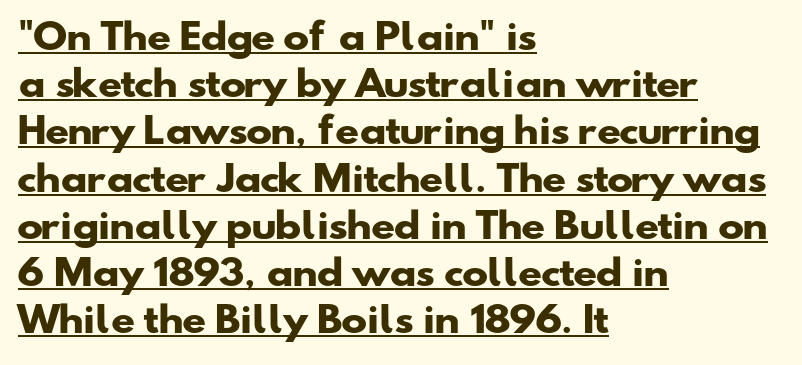
Layout note: lines flush left. Rows of type keep a routine distance in the vertical direction. Underline: present. Chunky letters — that's bold for sure.
